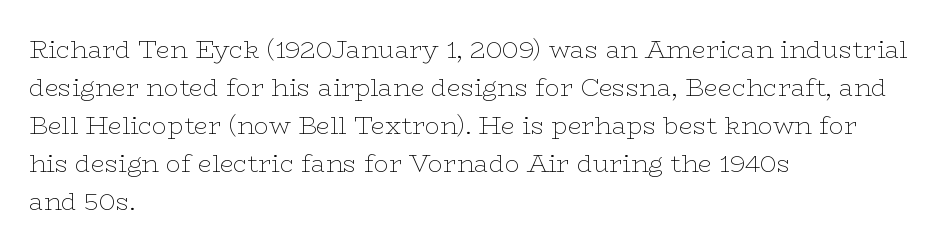
The image shows 25 px text type, upright; set left-aligned, normal line spacing (1.52x), normal letter spacing, not underlined.
